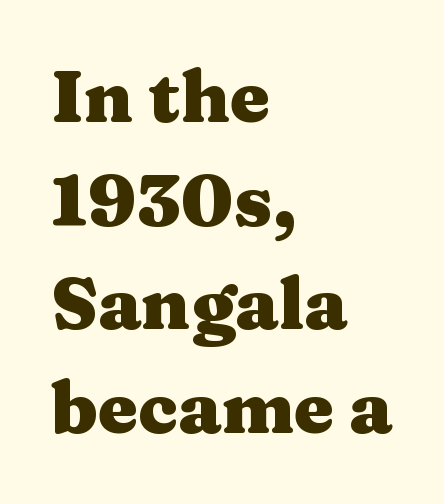
The image shows 72 px heavy, wide serif type, upright; set left-aligned, normal line spacing (1.44x), normal letter spacing, not underlined; medium stroke contrast and a medium x-height.
